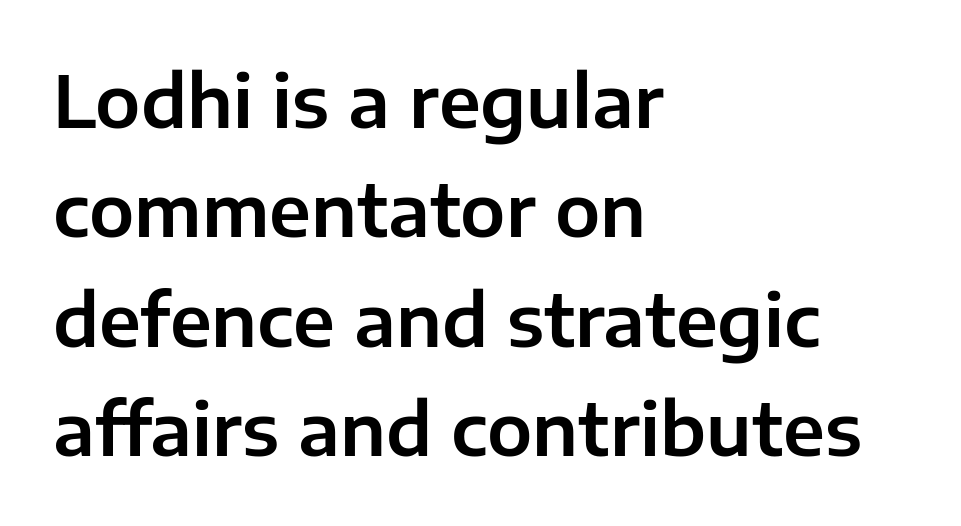
The lines in this sample share a left origin and differ only in where they stop. The passage shown is typeset with a sans-serif family. Words float on clear page, feet unadorned. Ordinary non-slanted type is in use. The rendering keeps characters at their native spacing.
